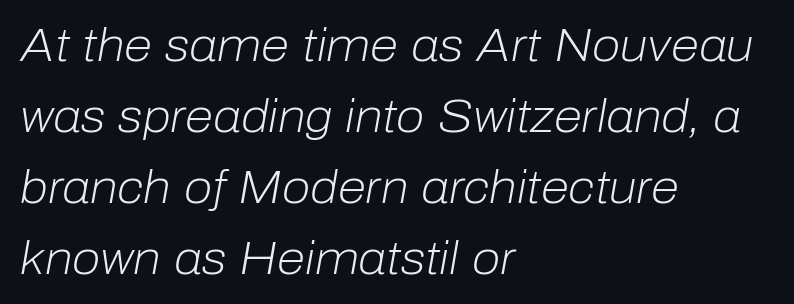
The image shows 46 px light type, italic (leaning right); set left-aligned, normal line spacing (1.54x), normal letter spacing, not underlined; low stroke contrast and a medium x-height.
